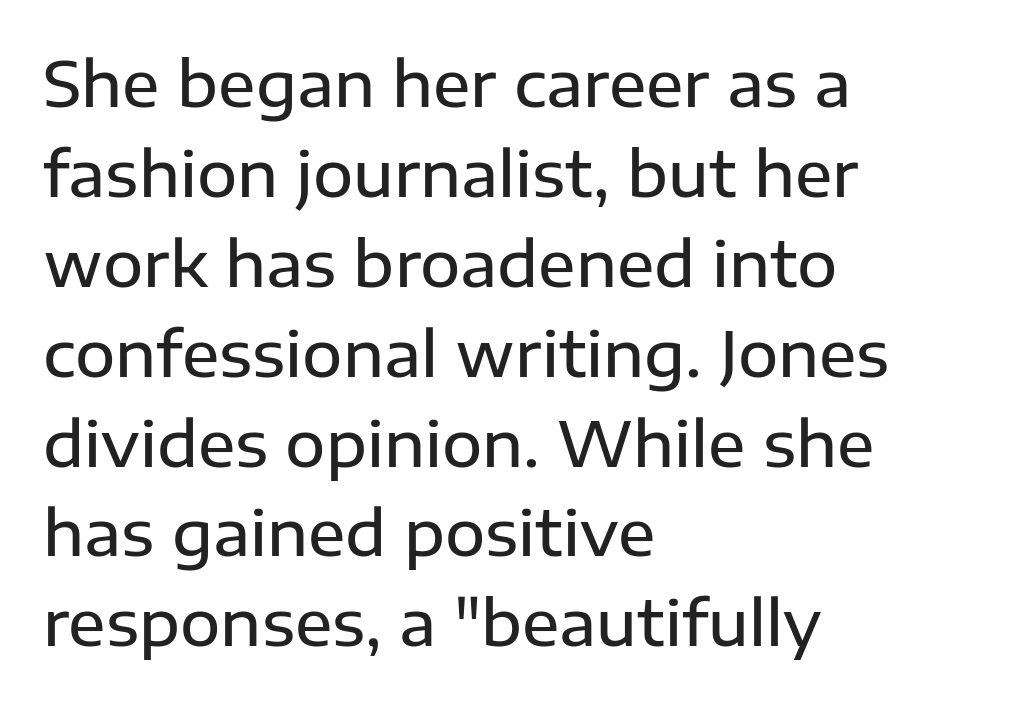
Grotesque or geometric, the face here clearly has no serifs. Summary of vertical rhythm: regular, with standard interline spacing. Nothing unusual about the tracking: characters are spaced as the font intends. You can tell it's not italic because the verticals are truly vertical. A typesetter would call this proportional, since set widths differ per character.
